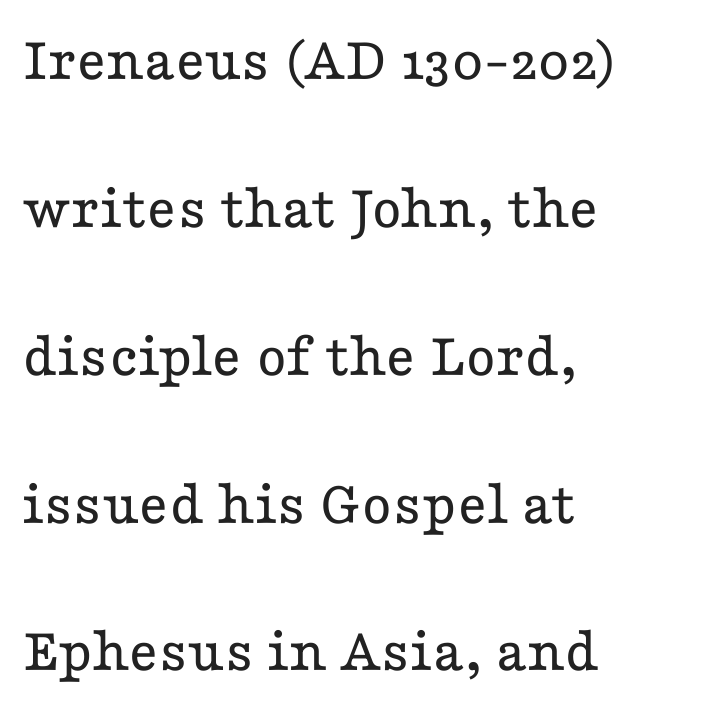
Line starts are locked; line ends wander. Bold? No — there's no thickening of the strokes. The font family rendered here belongs to the serif group. Airy leading. Between one letter and the next there's only the usual sliver of space.
